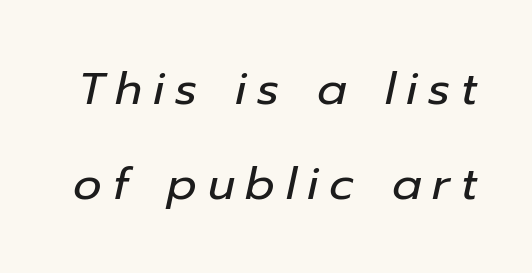
The image shows 45 px regular-weight type, italic (leaning right); set loose line spacing (2.12x), unusually wide letter spacing (+0.24 em), not underlined; low stroke contrast and a medium x-height.
